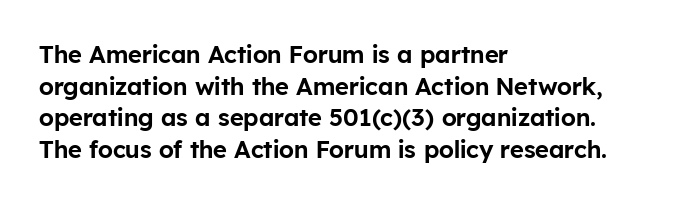
The image shows 24 px text type, upright; set left-aligned, normal line spacing (1.32x), normal letter spacing, not underlined.
